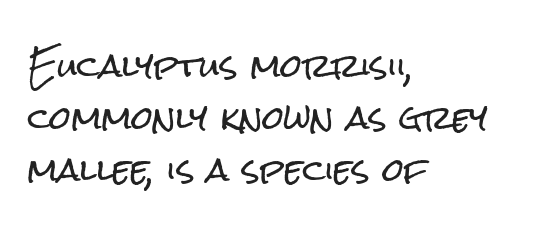
Students, note that the glyphs here touch the page at normal intervals. Visually the block forms a straight wall on the left and a jagged coastline on the right. The typeface chosen for these lines omits serifs. Do the characters align in a grid? No, the font is proportional.
